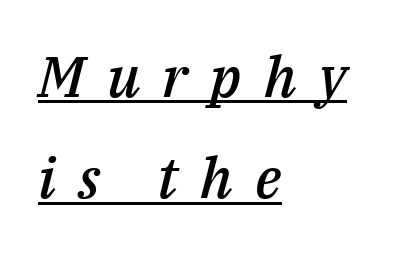
Caption: semibold face, moderately heavy strokes. The setting favours the left margin, as ordinary paragraphs usually do. The glyphs look as if they've been sheared to an angle. A typesetter would call this proportional, since set widths differ per character. You could only call the tracking loose — the letters float apart.
